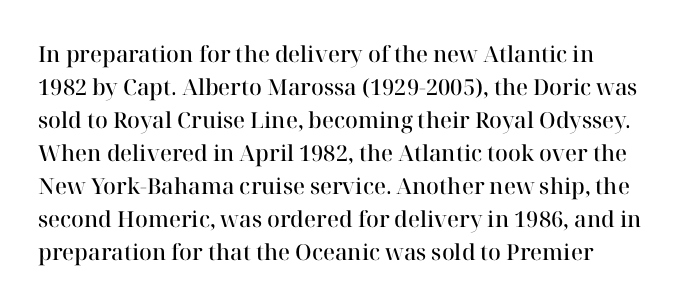
Words appear dense and cohesive because spacing is normal. The line-height multiplier appears to be the usual default. The zone under the glyphs is completely vacant. A fair bit of extra ink — the face is semibold, not bold. These lines were composed using upright roman letters.
